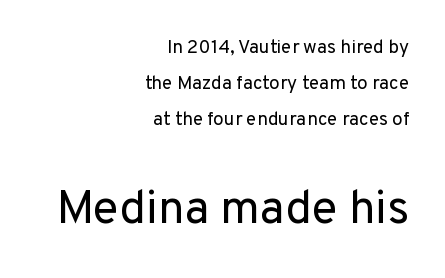
{"serif": "no", "italic": "no", "bold": "no", "weight": "regular", "width": "normal", "stroke_contrast": "low", "x_height": "medium", "monospaced": "no", "underline": "no", "align": "right", "line_spacing_ratio": 1.89, "letter_spacing": "normal", "letter_spacing_em": 0.0, "larger_block": "second", "size_ratio": 2.47, "glyph_px": 47}
